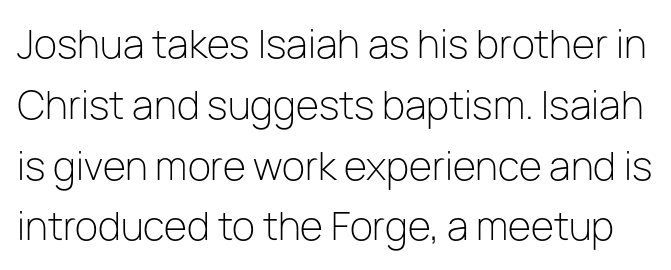
Each letter keeps its own natural width here, so spacing adapts to shape. The words here are not underlined. The letters stand straight up with perfectly vertical stems. Successive baselines arrive at the customary interval. Characters follow at the spacing the type designer built in.
